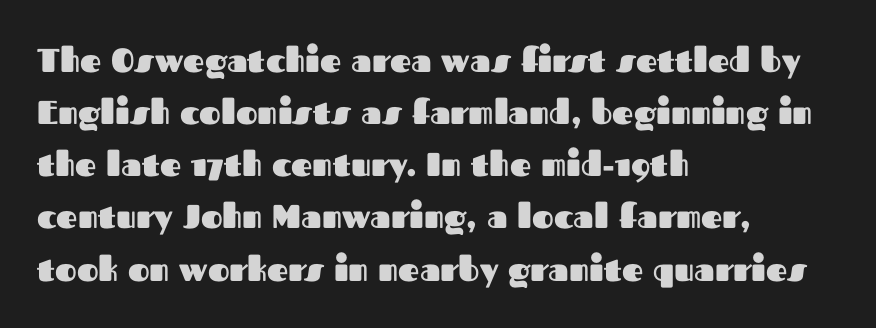
Each word holds together tightly as a unit, with standard inter-letter gaps. Plain, unruled lines of type. The designer went with a sans here, leaving each stem footless. Short and long lines alike share a common starting point at left. Spacing verdict: proportional, widths tailored to each character.
